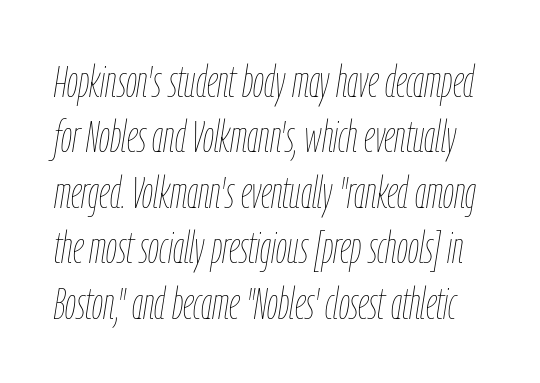
Q: Is the text bold? A: No.
Q: Is the text italic (slanted)? A: Yes, it leans right by about 9 degrees.
Q: Is the text underlined? A: No.
Q: Is the spacing between letters normal or unusually wide? A: Normal.
Q: Is the spacing between lines tight, normal or loose? A: Normal.
Q: Width (condensed, normal, or wide)? A: Condensed.
Q: Stroke contrast? A: Low.
Q: x-height? A: Medium.
Q: Monospaced? A: No.
